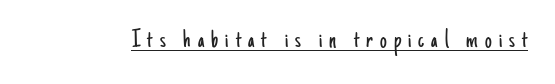
The image shows 27 px text type, upright; set unusually wide letter spacing (+0.26 em), underlined.
